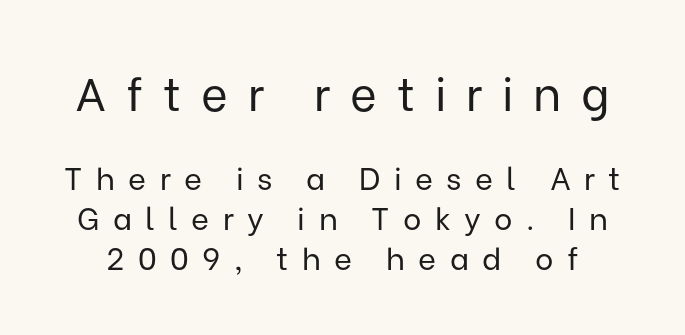
Designer's note — italics off, roman on. Whoever set this made the first block the dominant, larger element. Line spacing here is normal. Look at the tracking — it's clearly loosened, letters drifting apart. The characters are drawn with everyday or finer stroke widths.
